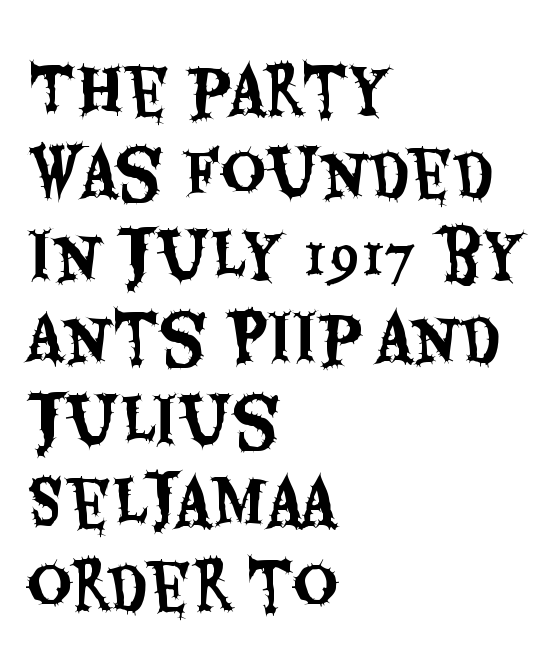
{"serif": "no", "italic": "no", "width": "condensed", "stroke_contrast": "medium", "x_height": "large", "monospaced": "no", "underline": "no", "align": "left", "line_spacing": "normal", "line_spacing_ratio": 1.33, "letter_spacing": "normal", "letter_spacing_em": 0.0, "glyph_px": 62}
